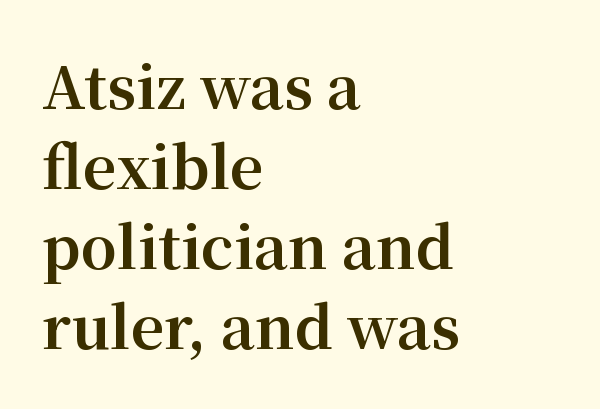
Q: Is the text bold? A: Yes.
Q: Is the text italic (slanted)? A: No, it is upright.
Q: Is the typeface a serif or a sans-serif typeface? A: Serif.
Q: Is the text underlined? A: No.
Q: How is the paragraph aligned? A: Left-aligned.
Q: Is the spacing between letters normal or unusually wide? A: Normal.
Q: Is the spacing between lines tight, normal or loose? A: Normal.
Q: Width (condensed, normal, or wide)? A: Normal.
Q: Stroke contrast? A: Medium.
Q: x-height? A: Medium.
Q: Monospaced? A: No.
